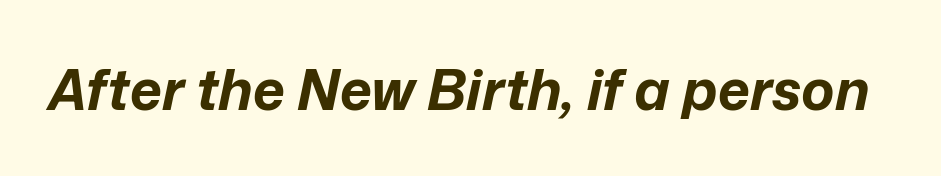
Q: Is the text bold? A: Yes.
Q: Is the text italic (slanted)? A: Yes, it leans right by about 12 degrees.
Q: Is the text underlined? A: No.
Q: Is the spacing between letters normal or unusually wide? A: Normal.
Q: Width (condensed, normal, or wide)? A: Normal.
Q: Stroke contrast? A: Low.
Q: x-height? A: Medium.
Q: Monospaced? A: No.
